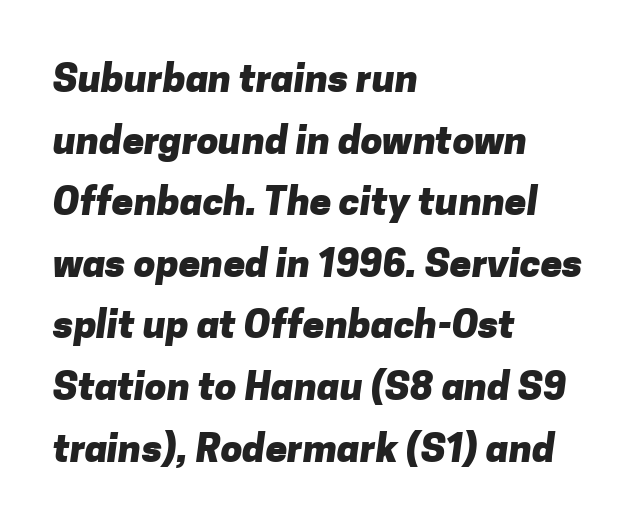
{"serif": "no", "bold": "yes", "weight": "heavy", "width": "normal", "stroke_contrast": "low", "x_height": "medium", "monospaced": "no", "underline": "no", "align": "left", "line_spacing": "normal", "line_spacing_ratio": 1.58, "letter_spacing": "normal", "letter_spacing_em": 0.0, "glyph_px": 39}
